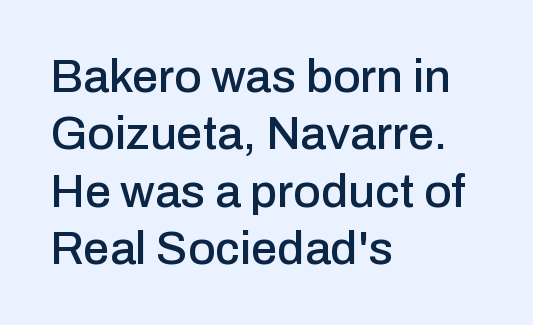
{"serif": "no", "italic": "no", "width": "normal", "stroke_contrast": "low", "x_height": "medium", "monospaced": "no", "underline": "no", "align": "left", "line_spacing_ratio": 1.22, "letter_spacing": "normal", "letter_spacing_em": 0.0, "glyph_px": 47}
